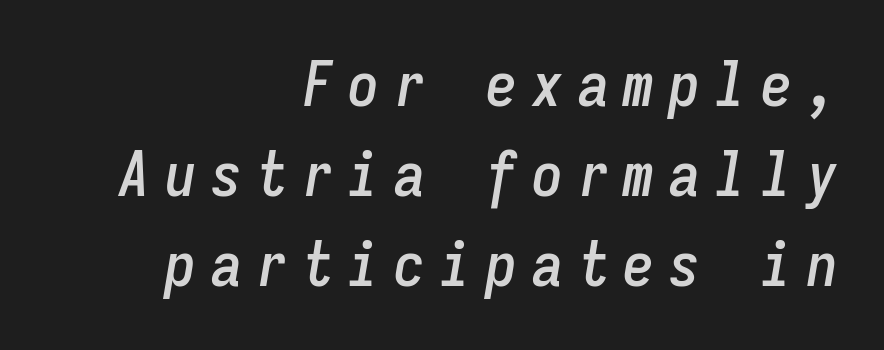
The image shows 62 px condensed type, italic (leaning right), monospaced; set right-aligned, normal line spacing (1.45x), unusually wide letter spacing (+0.24 em), not underlined; low stroke contrast and a medium x-height.
